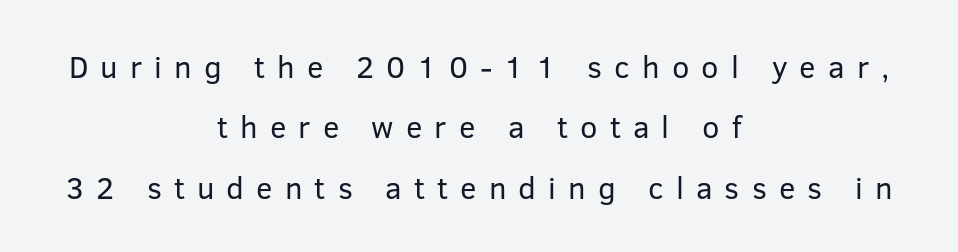
{"serif": "no", "italic": "no", "bold": "no", "weight": "regular", "width": "normal", "stroke_contrast": "low", "x_height": "medium", "monospaced": "no", "underline": "no", "align": "center", "line_spacing": "loose", "line_spacing_ratio": 1.95, "letter_spacing": "wide", "letter_spacing_em": 0.39, "glyph_px": 31}
